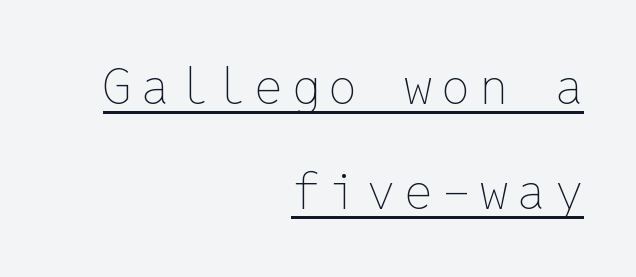
{"italic": "no", "bold": "no", "weight": "thin", "width": "normal", "stroke_contrast": "low", "x_height": "medium", "monospaced": "yes", "underline": "yes", "align": "right", "line_spacing": "loose", "line_spacing_ratio": 2.1, "glyph_px": 50}
